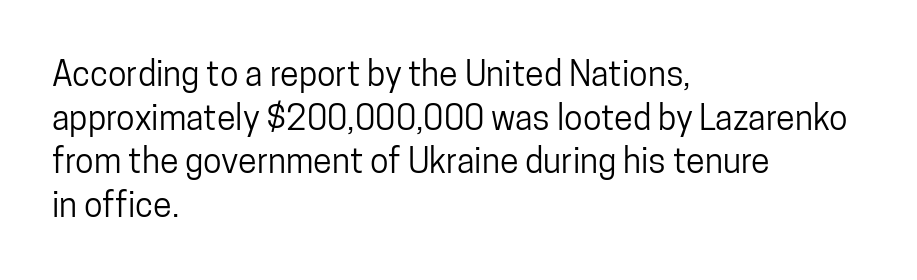
The image shows 34 px condensed sans-serif type, upright; set left-aligned, normal line spacing (1.28x), normal letter spacing, not underlined; low stroke contrast and a medium x-height.
